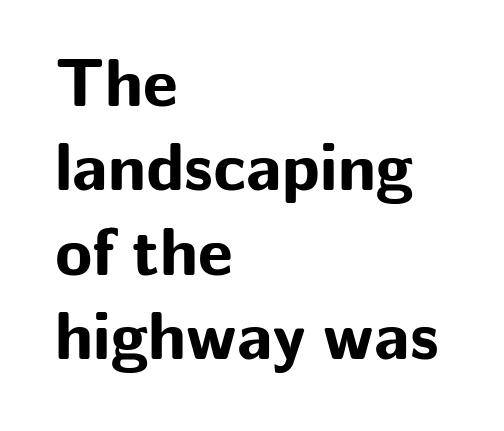
{"serif": "no", "italic": "no", "bold": "yes", "weight": "bold", "width": "normal", "stroke_contrast": "low", "x_height": "medium", "monospaced": "no", "underline": "no", "align": "left", "line_spacing_ratio": 1.24, "letter_spacing": "normal", "letter_spacing_em": 0.0, "glyph_px": 68}
